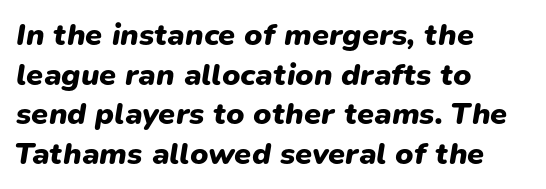
The image shows 31 px heavy type, italic (leaning right); set left-aligned, normal line spacing (1.28x), normal letter spacing, not underlined; low stroke contrast and a medium x-height.
